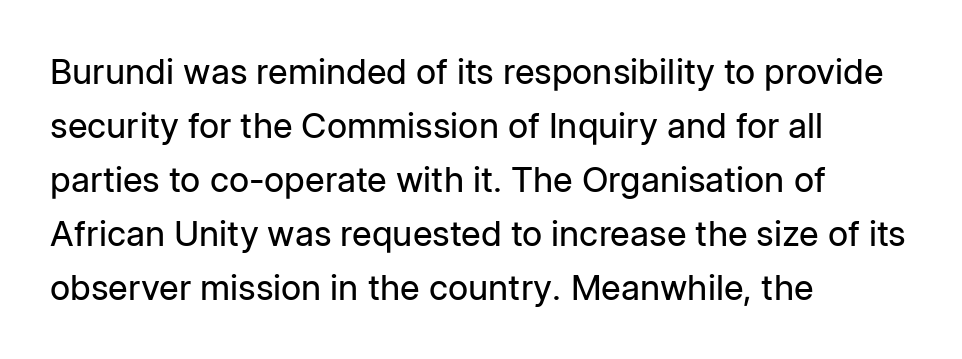
The glyphs are unaccompanied by any horizontal stroke below them. Regarding serifs, this sample does without them. The designer left line spacing at the default. What stands out about the letter spacing? Nothing — it is the standard amount. Each letter keeps its own natural width here, so spacing adapts to shape. These lines stack with their left ends in a neat column.
